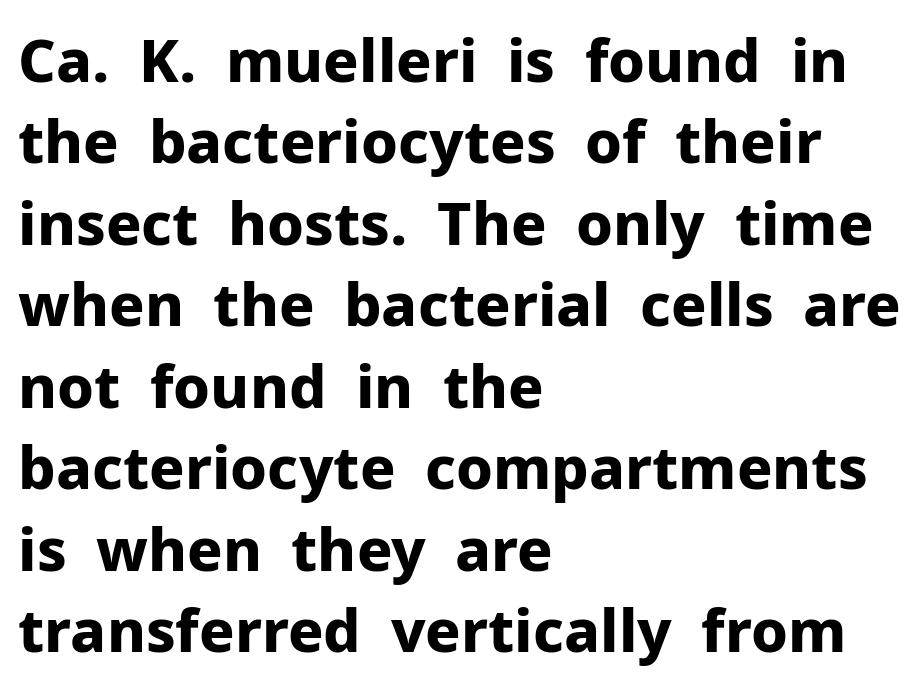
The image shows 59 px bold sans-serif type, upright; set left-aligned, normal line spacing (1.38x), normal letter spacing, not underlined; low stroke contrast and a medium x-height.
